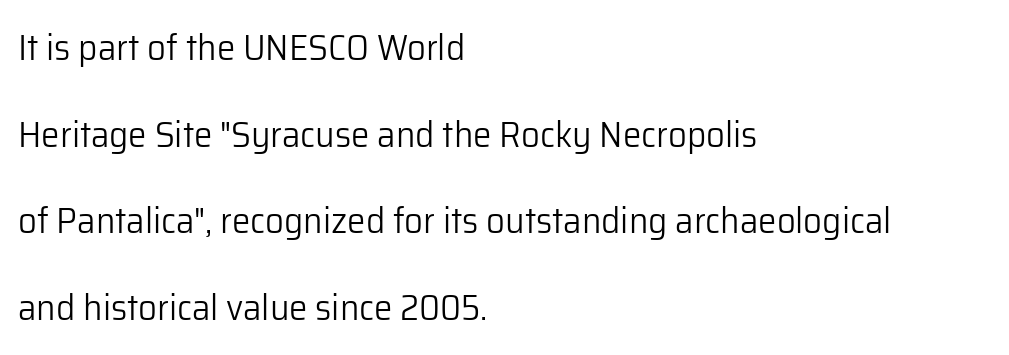
Q: Is the text bold? A: No.
Q: Is the text italic (slanted)? A: No, it is upright.
Q: Is the typeface a serif or a sans-serif typeface? A: Sans-serif.
Q: Is the text underlined? A: No.
Q: How is the paragraph aligned? A: Left-aligned.
Q: Is the spacing between letters normal or unusually wide? A: Normal.
Q: Is the spacing between lines tight, normal or loose? A: Loose.
Q: Width (condensed, normal, or wide)? A: Normal.
Q: Stroke contrast? A: Low.
Q: x-height? A: Medium.
Q: Monospaced? A: No.
